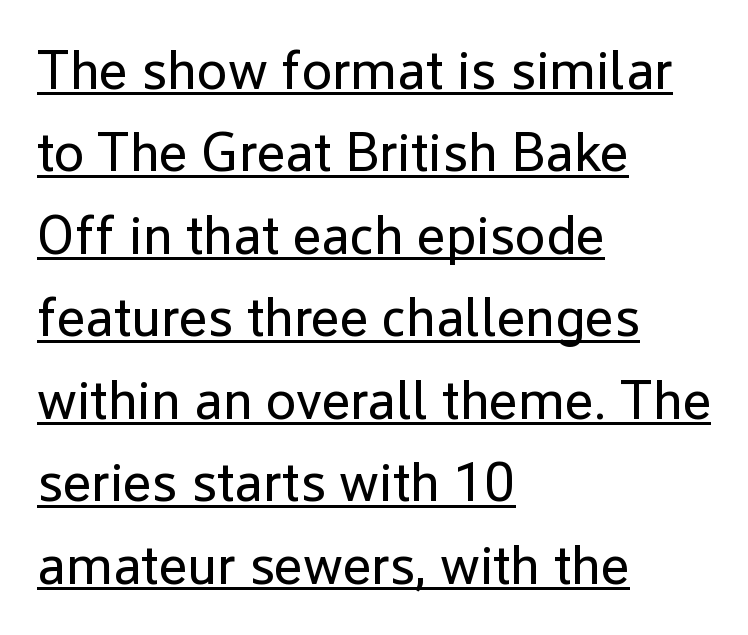
The image shows 55 px regular-weight sans-serif type, upright; set left-aligned, normal line spacing (1.5x), normal letter spacing, underlined; low stroke contrast and a medium x-height.
